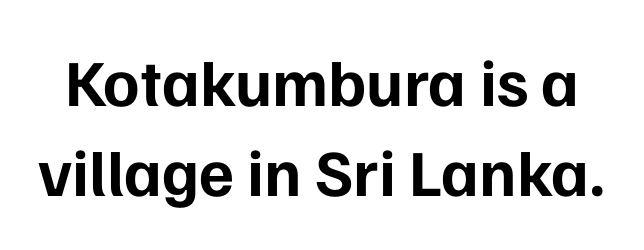
The image shows 66 px bold sans-serif type, upright; set normal line spacing (1.37x), normal letter spacing, not underlined; low stroke contrast and a medium x-height.
